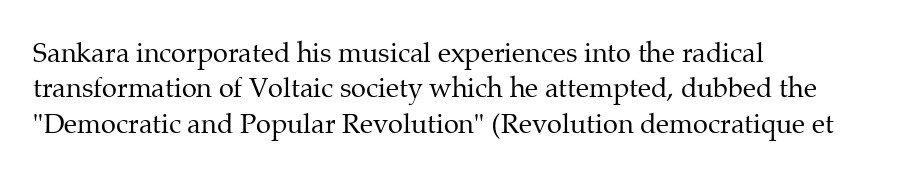
Line beginnings align vertically; line endings do not. The typography opts for an upright posture over an oblique one. Baseline-to-baseline distance is the conventional proportion of letter height. The characters are drawn with everyday or finer stroke widths. Here the glyphs are tracked normally, forming tight word shapes.
